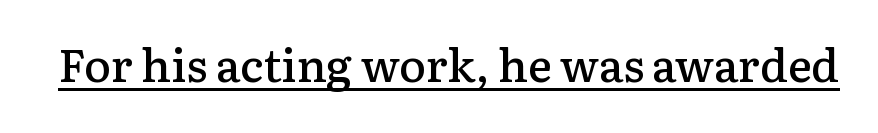
The image shows 45 px semibold serif type, upright; set normal letter spacing, underlined; low stroke contrast and a medium x-height.
